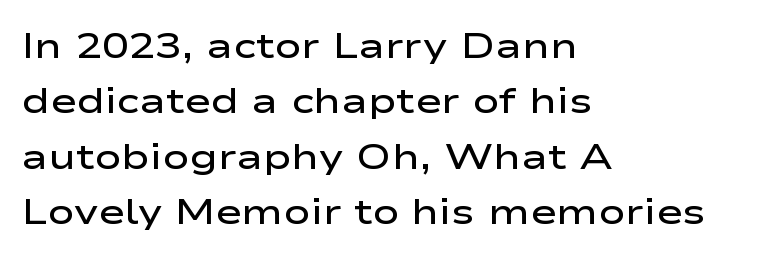
The image shows 36 px semibold, wide sans-serif type, upright; set left-aligned, normal line spacing (1.54x), normal letter spacing, not underlined; low stroke contrast and a medium x-height.
